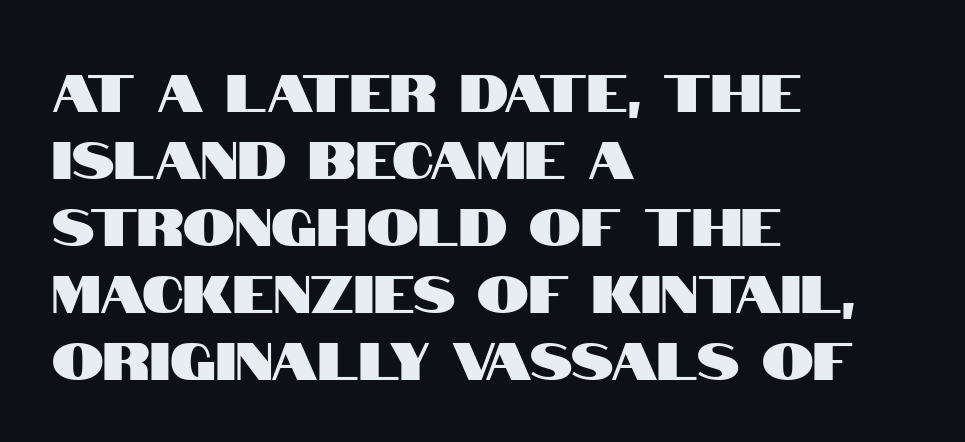
Q: Is the text italic (slanted)? A: No, it is upright.
Q: Is the typeface a serif or a sans-serif typeface? A: Sans-serif.
Q: Is the text underlined? A: No.
Q: How is the paragraph aligned? A: Left-aligned.
Q: Is the spacing between letters normal or unusually wide? A: Normal.
Q: Is the spacing between lines tight, normal or loose? A: Normal.
Q: Width (condensed, normal, or wide)? A: Condensed.
Q: Stroke contrast? A: High.
Q: x-height? A: Large.
Q: Monospaced? A: No.
